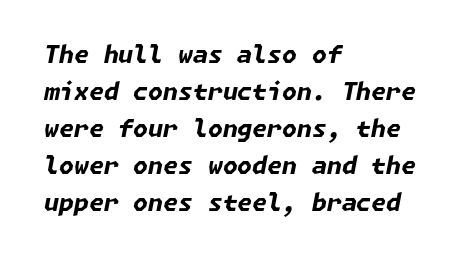
This is heavy type, rendered in bold. The block of text has a typical density, with ordinary space between rows. Style check: oblique. Words appear dense and cohesive because spacing is normal. These lines are set flush left with a ragged right edge. The string is rendered with underlining switched off.
